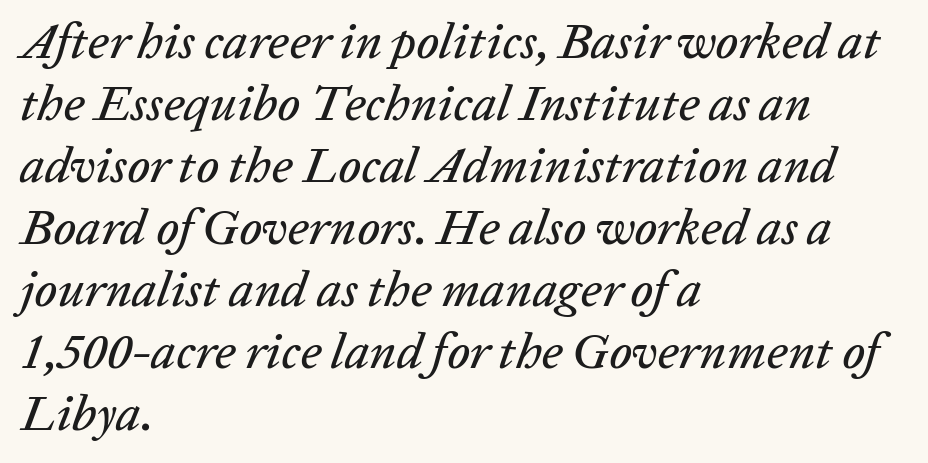
Q: Is the text italic (slanted)? A: Yes, it leans right by about 20 degrees.
Q: Is the text underlined? A: No.
Q: How is the paragraph aligned? A: Left-aligned.
Q: Is the spacing between letters normal or unusually wide? A: Normal.
Q: Width (condensed, normal, or wide)? A: Normal.
Q: Stroke contrast? A: Low.
Q: x-height? A: Medium.
Q: Monospaced? A: No.
